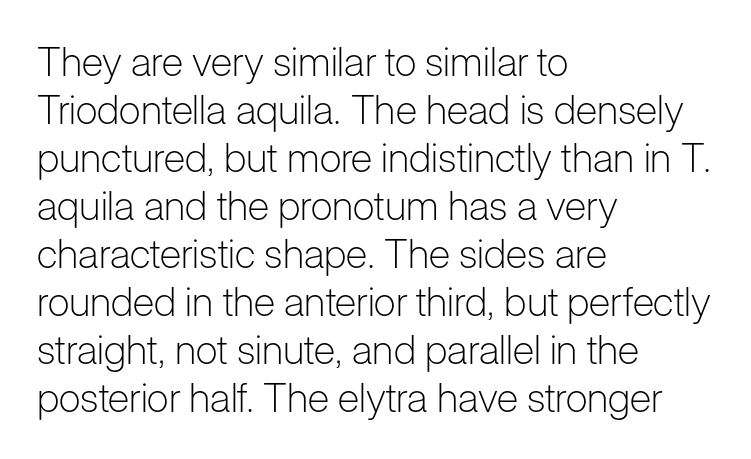
The image shows 40 px light sans-serif type, upright; set left-aligned, line spacing 1.2x, normal letter spacing, not underlined; low stroke contrast and a medium x-height.
